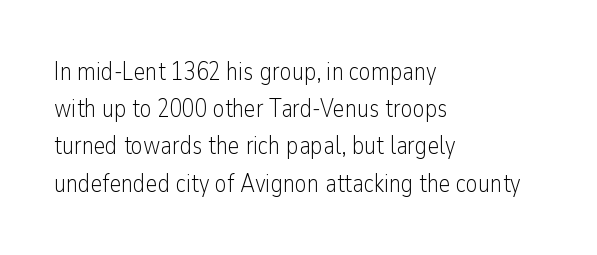
Q: Is the text bold? A: No.
Q: Is the text italic (slanted)? A: No, it is upright.
Q: Is the text underlined? A: No.
Q: How is the paragraph aligned? A: Left-aligned.
Q: Is the spacing between letters normal or unusually wide? A: Normal.
Q: Is the spacing between lines tight, normal or loose? A: Normal.
